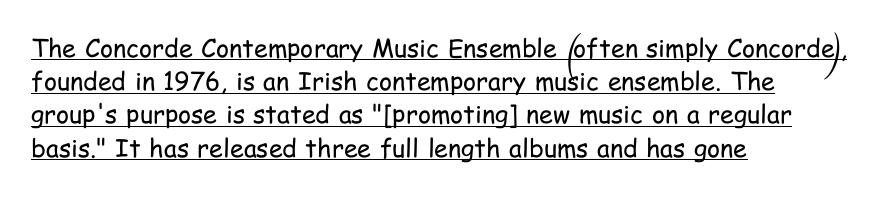
{"italic": "no", "bold": "no", "underline": "yes", "align": "left", "line_spacing": "normal", "line_spacing_ratio": 1.33, "letter_spacing": "normal", "letter_spacing_em": 0.0, "glyph_px": 25}
